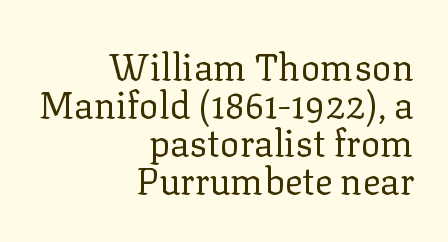
{"serif": "yes", "italic": "no", "bold": "no", "weight": "regular", "width": "normal", "stroke_contrast": "low", "x_height": "medium", "monospaced": "no", "underline": "no", "align": "right", "line_spacing": "tight", "line_spacing_ratio": 1.03, "letter_spacing": "normal", "letter_spacing_em": 0.0, "glyph_px": 37}
